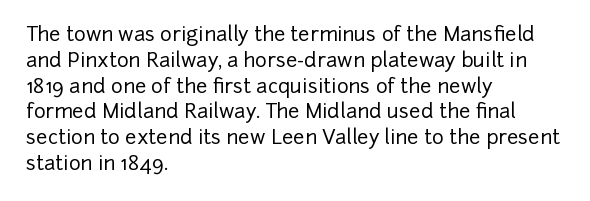
{"italic": "no", "underline": "no", "align": "left", "line_spacing": "normal", "line_spacing_ratio": 1.29, "letter_spacing": "normal", "letter_spacing_em": 0.0, "glyph_px": 20}
